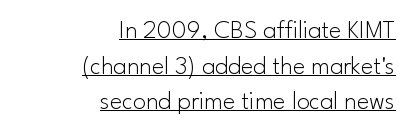
{"italic": "no", "bold": "no", "underline": "yes", "align": "right", "line_spacing": "normal", "line_spacing_ratio": 1.37, "letter_spacing": "normal", "letter_spacing_em": 0.0, "glyph_px": 26}
